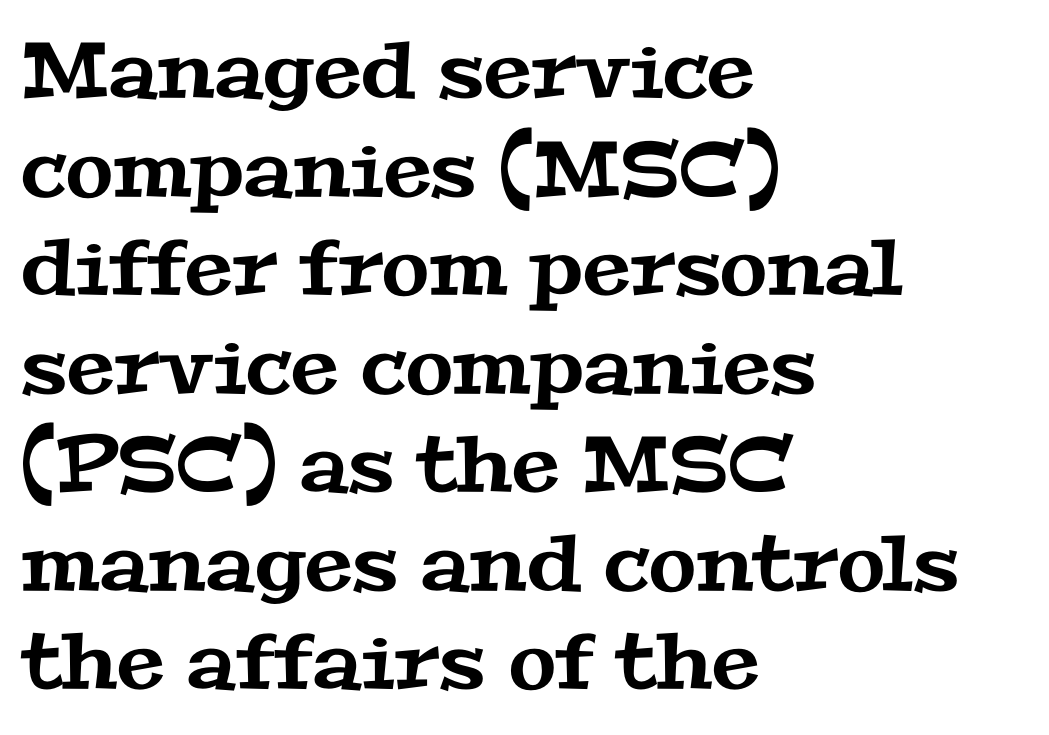
Q: Is the typeface a serif or a sans-serif typeface? A: Serif.
Q: Is the text underlined? A: No.
Q: How is the paragraph aligned? A: Left-aligned.
Q: Is the spacing between letters normal or unusually wide? A: Normal.
Q: Is the spacing between lines tight, normal or loose? A: Normal.
Q: Width (condensed, normal, or wide)? A: Wide.
Q: Stroke contrast? A: Medium.
Q: x-height? A: Medium.
Q: Monospaced? A: No.
